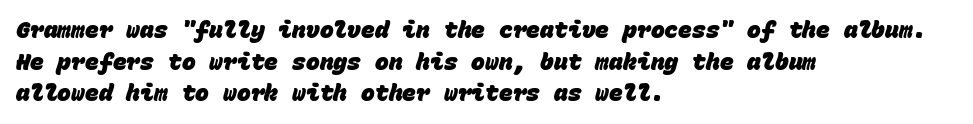
{"bold": "yes", "underline": "no", "align": "left", "line_spacing": "normal", "line_spacing_ratio": 1.37, "letter_spacing": "normal", "letter_spacing_em": 0.0, "glyph_px": 23}
